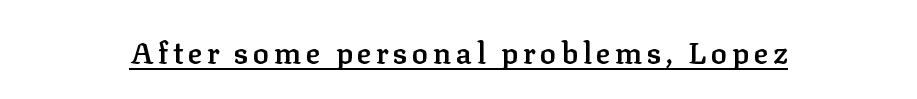
Q: Is the text bold? A: Semi-bold.
Q: Is the text italic (slanted)? A: No, it is upright.
Q: Is the typeface a serif or a sans-serif typeface? A: Serif.
Q: Is the text underlined? A: Yes.
Q: Width (condensed, normal, or wide)? A: Normal.
Q: Stroke contrast? A: Low.
Q: x-height? A: Medium.
Q: Monospaced? A: No.
